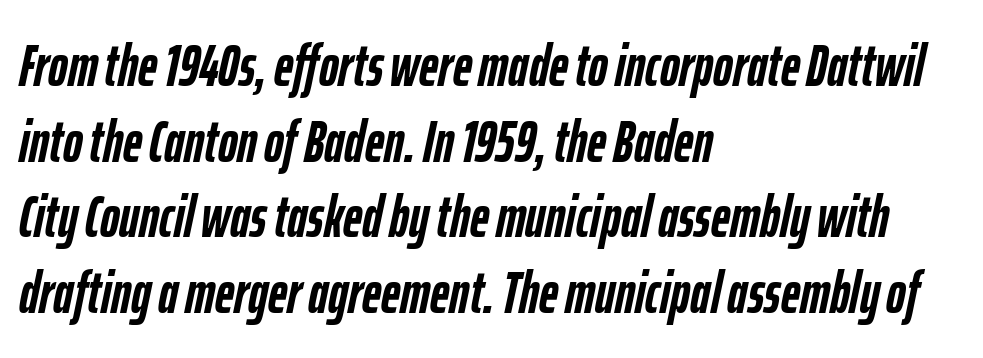
The image shows 59 px semibold, condensed type, italic (leaning right); set left-aligned, normal line spacing (1.28x), normal letter spacing, not underlined; low stroke contrast and a medium x-height.
